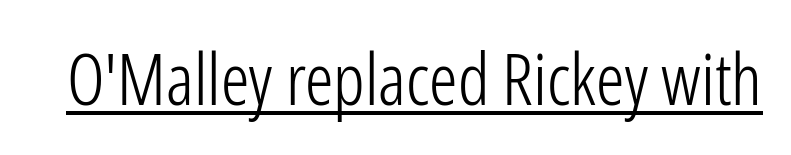
{"serif": "no", "italic": "no", "bold": "no", "weight": "light", "width": "condensed", "stroke_contrast": "low", "x_height": "medium", "monospaced": "no", "underline": "yes", "letter_spacing": "normal", "letter_spacing_em": 0.0, "glyph_px": 71}
